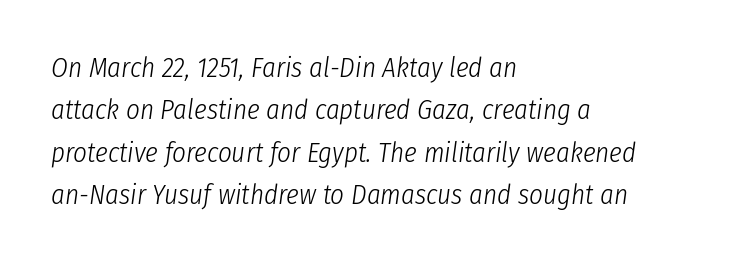
{"italic": "yes", "lean": "right", "slant_degrees": 8, "bold": "no", "underline": "no", "align": "left", "line_spacing": "normal", "line_spacing_ratio": 1.57, "letter_spacing": "normal", "letter_spacing_em": 0.0, "glyph_px": 27}
